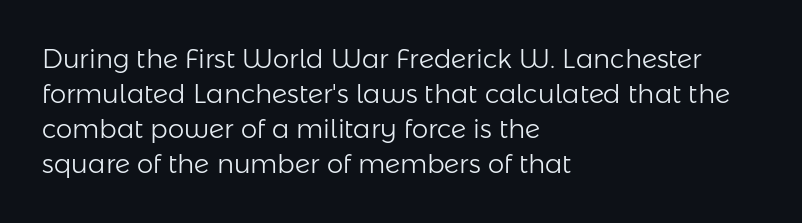
{"italic": "no", "bold": "no", "underline": "no", "align": "left", "line_spacing": "normal", "line_spacing_ratio": 1.35, "letter_spacing": "normal", "letter_spacing_em": 0.0, "glyph_px": 26}
